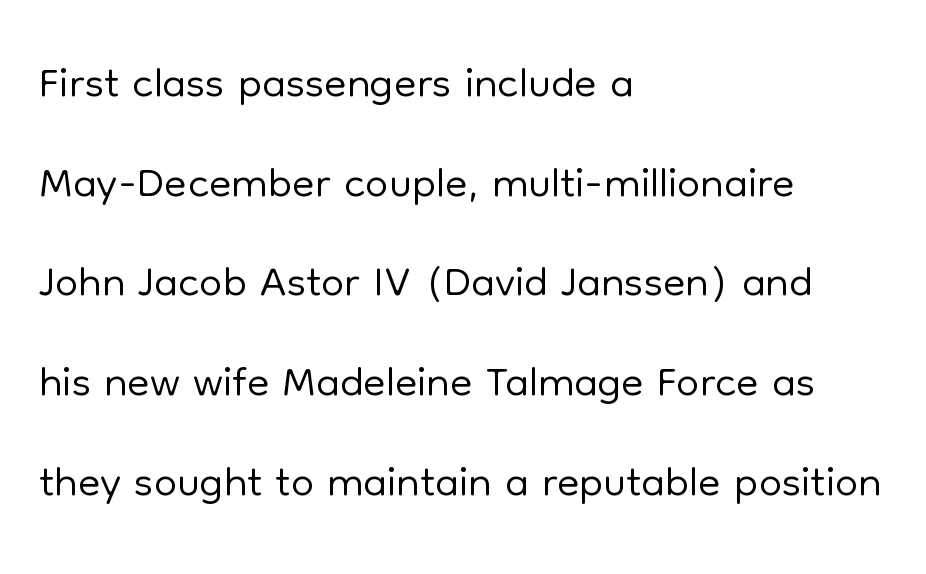
{"serif": "no", "italic": "no", "bold": "no", "weight": "light", "width": "normal", "stroke_contrast": "low", "x_height": "medium", "monospaced": "no", "underline": "no", "align": "left", "line_spacing": "normal", "line_spacing_ratio": 1.51, "letter_spacing": "normal", "letter_spacing_em": 0.0, "glyph_px": 66}
